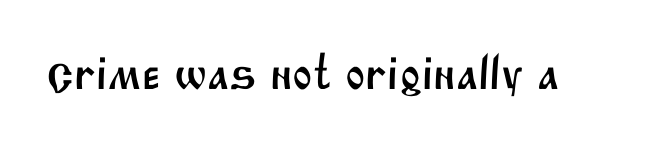
Observe the ordinary spacing: letters are neighbours, not strangers. In terms of letterform style, serifs are entirely absent. Any mark beneath the type? The region is blank. The rendering uses natural spacing where letterforms have individual widths.
